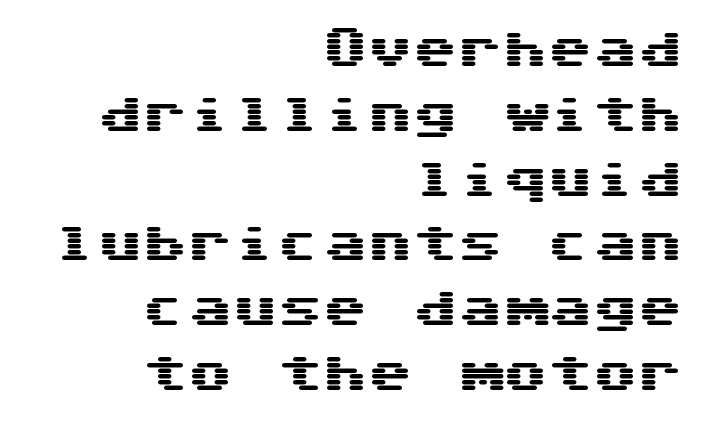
{"serif": "no", "italic": "no", "width": "wide", "stroke_contrast": "medium", "x_height": "medium", "underline": "no", "align": "right", "line_spacing": "normal", "line_spacing_ratio": 1.44, "letter_spacing": "normal", "letter_spacing_em": 0.0, "glyph_px": 45}
